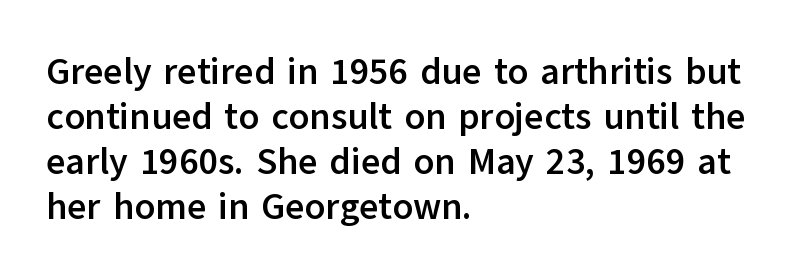
Q: Is the text bold? A: Yes.
Q: Is the text italic (slanted)? A: No, it is upright.
Q: Is the typeface a serif or a sans-serif typeface? A: Sans-serif.
Q: Is the text underlined? A: No.
Q: How is the paragraph aligned? A: Left-aligned.
Q: Is the spacing between letters normal or unusually wide? A: Normal.
Q: Width (condensed, normal, or wide)? A: Normal.
Q: Stroke contrast? A: Low.
Q: x-height? A: Medium.
Q: Monospaced? A: No.
